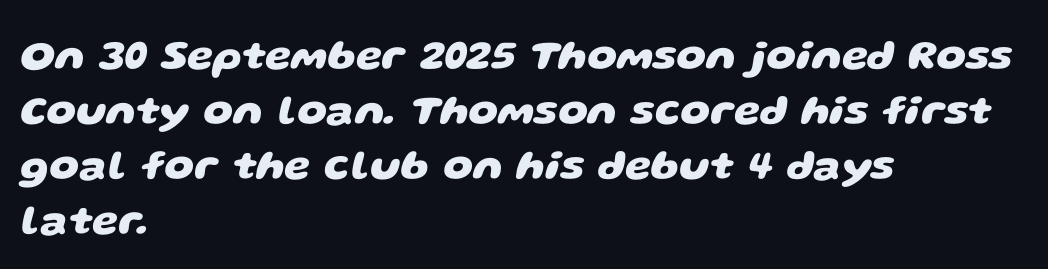
{"serif": "no", "bold": "yes", "weight": "heavy", "width": "wide", "stroke_contrast": "low", "x_height": "large", "monospaced": "no", "underline": "no", "align": "left", "line_spacing": "normal", "line_spacing_ratio": 1.31, "letter_spacing": "normal", "letter_spacing_em": 0.0, "glyph_px": 42}
